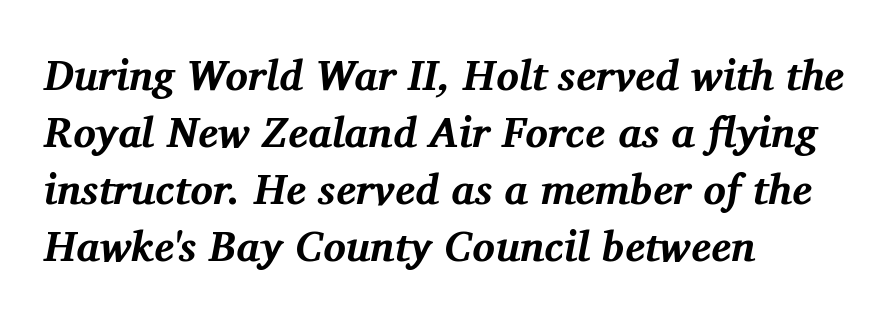
The image shows 42 px bold serif type, italic (leaning right); set left-aligned, normal line spacing (1.36x), normal letter spacing, not underlined; medium stroke contrast and a medium x-height.
